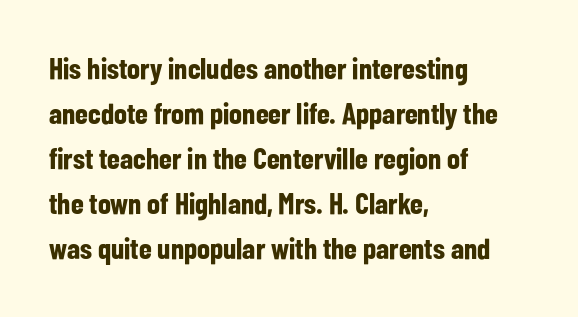
{"serif": "no", "italic": "no", "bold": "yes", "weight": "bold", "width": "condensed", "stroke_contrast": "low", "x_height": "medium", "monospaced": "no", "underline": "no", "align": "left", "line_spacing": "normal", "line_spacing_ratio": 1.5, "letter_spacing": "normal", "letter_spacing_em": 0.0, "glyph_px": 30}
